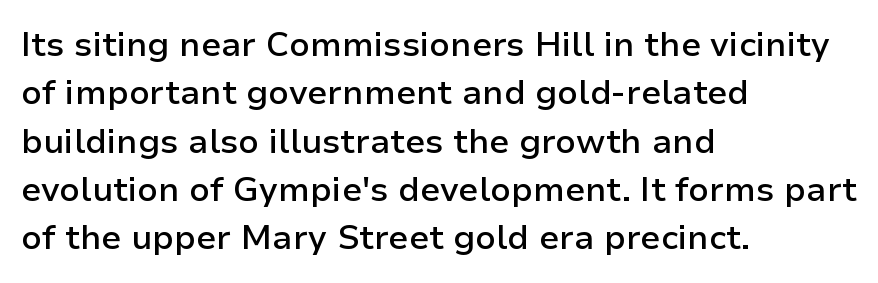
Honestly, the letter spacing is just normal — you wouldn't notice it. Each letter's strokes conclude bluntly, with no projecting serifs. Note the varied advance widths — an 'i' is clearly narrower than an 'm'. Set as a demibold, roughly 600 on the weight scale.
